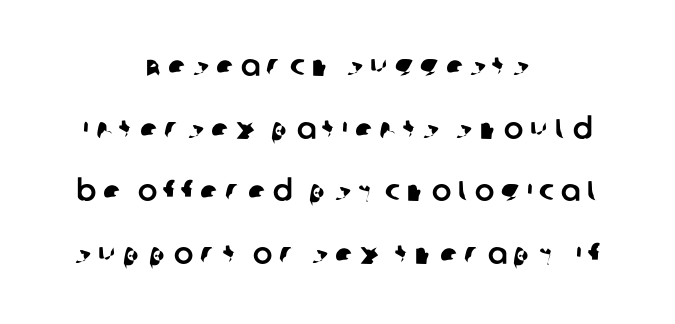
Q: Is the typeface a serif or a sans-serif typeface? A: Sans-serif.
Q: Is the text underlined? A: No.
Q: How is the paragraph aligned? A: Centered.
Q: Is the spacing between letters normal or unusually wide? A: Unusually wide.
Q: Is the spacing between lines tight, normal or loose? A: Loose.
Q: Width (condensed, normal, or wide)? A: Normal.
Q: Stroke contrast? A: Low.
Q: x-height? A: Large.
Q: Monospaced? A: No.
